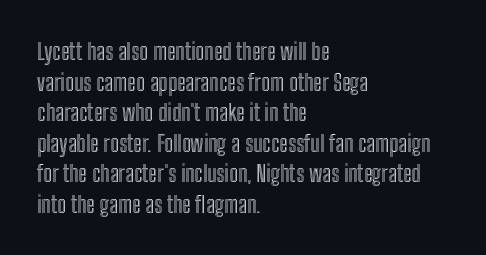
{"italic": "no", "underline": "no", "align": "left", "line_spacing": "normal", "line_spacing_ratio": 1.33, "letter_spacing": "normal", "letter_spacing_em": 0.0, "glyph_px": 23}
